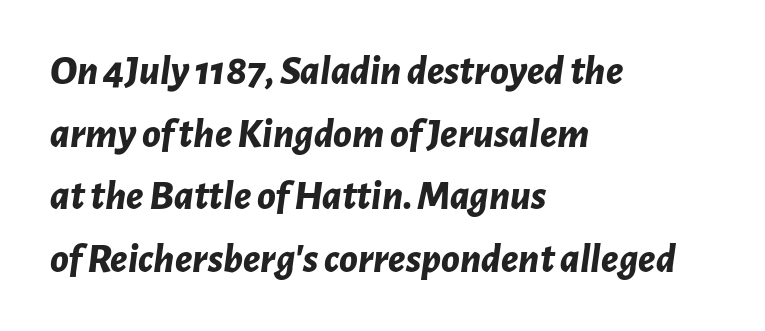
The typography opts for an oblique posture over an upright one. A bare baseline throughout the passage. Students, note that the glyphs here touch the page at normal intervals. Set as a true bold cut, around the 700 mark.
